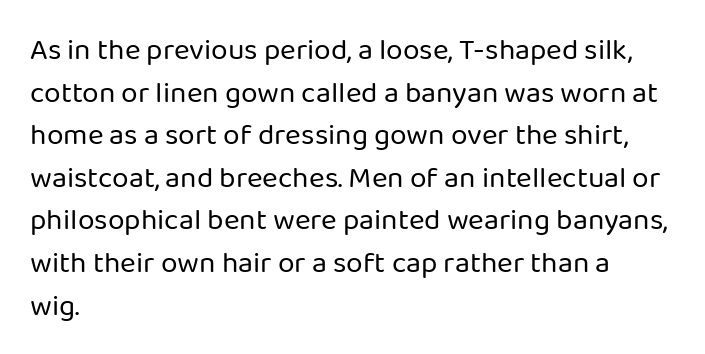
Q: Is the text bold? A: No.
Q: Is the text italic (slanted)? A: No, it is upright.
Q: Is the typeface a serif or a sans-serif typeface? A: Sans-serif.
Q: Is the text underlined? A: No.
Q: How is the paragraph aligned? A: Left-aligned.
Q: Is the spacing between letters normal or unusually wide? A: Normal.
Q: Is the spacing between lines tight, normal or loose? A: Normal.
Q: Width (condensed, normal, or wide)? A: Normal.
Q: Stroke contrast? A: Low.
Q: x-height? A: Medium.
Q: Monospaced? A: No.
